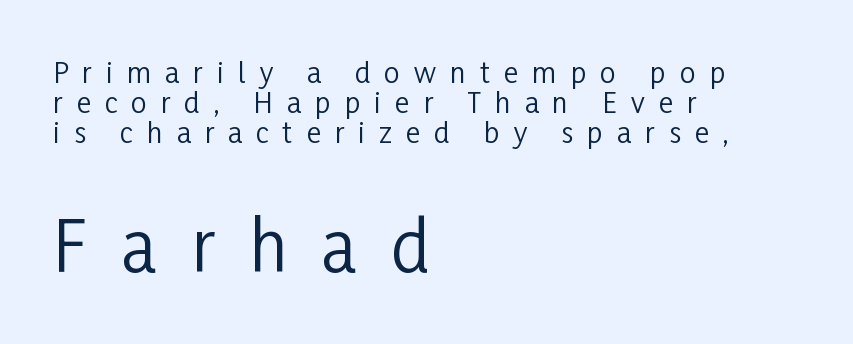
Nope, not italic — everything's standing straight. Cramped leading. The rendering enlarges the type as you move from the upper chunk to the lower. Observe the wide spacing: letters keep a clear distance from each other. The rendering uses natural spacing where letterforms have individual widths.
